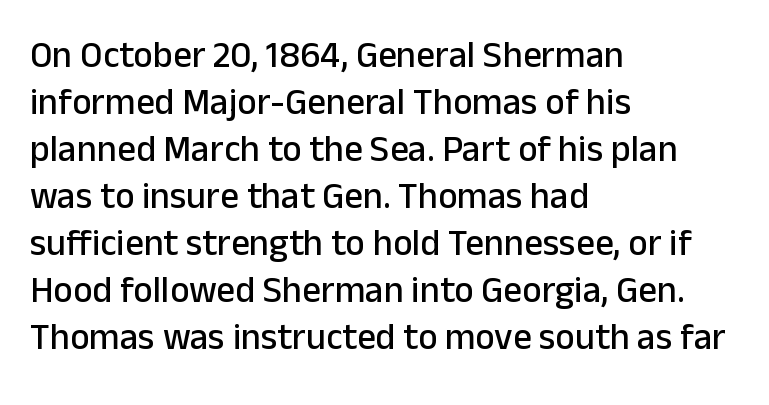
The image shows 37 px sans-serif type, upright; set left-aligned, normal line spacing (1.27x), normal letter spacing, not underlined; low stroke contrast and a medium x-height.
